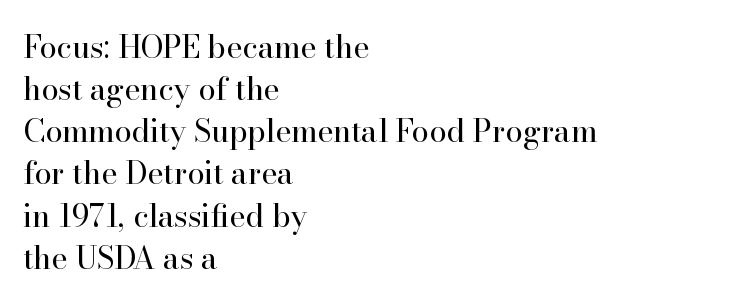
{"serif": "yes", "italic": "no", "bold": "no", "weight": "regular", "width": "normal", "stroke_contrast": "high", "x_height": "small", "monospaced": "no", "underline": "no", "align": "left", "line_spacing": "normal", "line_spacing_ratio": 1.36, "letter_spacing": "normal", "letter_spacing_em": 0.0, "glyph_px": 31}
